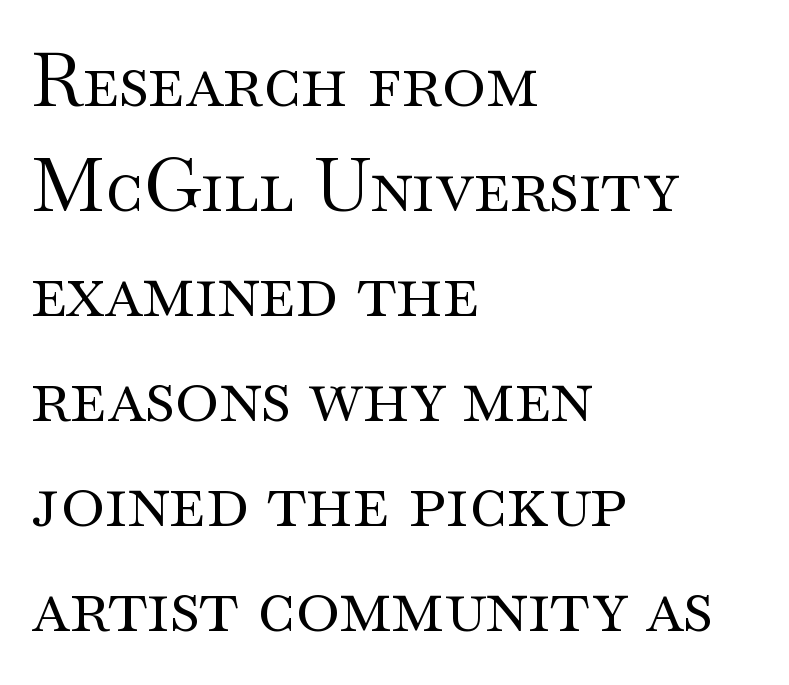
{"serif": "yes", "italic": "no", "bold": "no", "weight": "regular", "width": "wide", "stroke_contrast": "medium", "x_height": "small", "monospaced": "no", "underline": "no", "align": "left", "line_spacing": "normal", "line_spacing_ratio": 1.4, "letter_spacing": "normal", "letter_spacing_em": 0.0, "glyph_px": 75}
